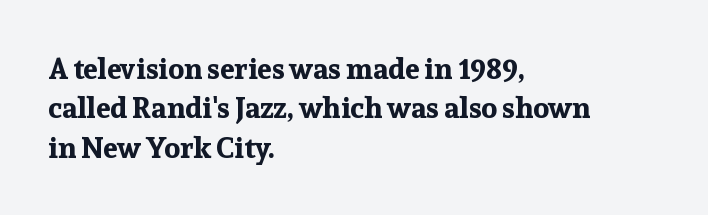
Q: Is the text bold? A: Yes.
Q: Is the text italic (slanted)? A: No, it is upright.
Q: Is the typeface a serif or a sans-serif typeface? A: Serif.
Q: Is the text underlined? A: No.
Q: How is the paragraph aligned? A: Left-aligned.
Q: Is the spacing between letters normal or unusually wide? A: Normal.
Q: Is the spacing between lines tight, normal or loose? A: Normal.
Q: Width (condensed, normal, or wide)? A: Normal.
Q: Stroke contrast? A: Low.
Q: x-height? A: Medium.
Q: Monospaced? A: No.
